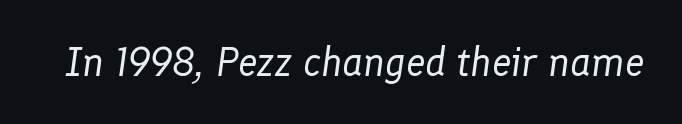
Q: Is the text bold? A: No.
Q: Is the text italic (slanted)? A: Yes, it leans right by about 8 degrees.
Q: Is the text underlined? A: No.
Q: Is the spacing between letters normal or unusually wide? A: Normal.
Q: Width (condensed, normal, or wide)? A: Normal.
Q: Stroke contrast? A: Low.
Q: x-height? A: Medium.
Q: Monospaced? A: No.
